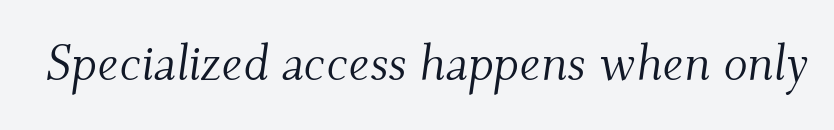
Q: Is the text bold? A: No.
Q: Is the text italic (slanted)? A: Yes, it leans right by about 9 degrees.
Q: Is the typeface a serif or a sans-serif typeface? A: Serif.
Q: Is the text underlined? A: No.
Q: Is the spacing between letters normal or unusually wide? A: Normal.
Q: Width (condensed, normal, or wide)? A: Normal.
Q: Stroke contrast? A: Medium.
Q: x-height? A: Small.
Q: Monospaced? A: No.
